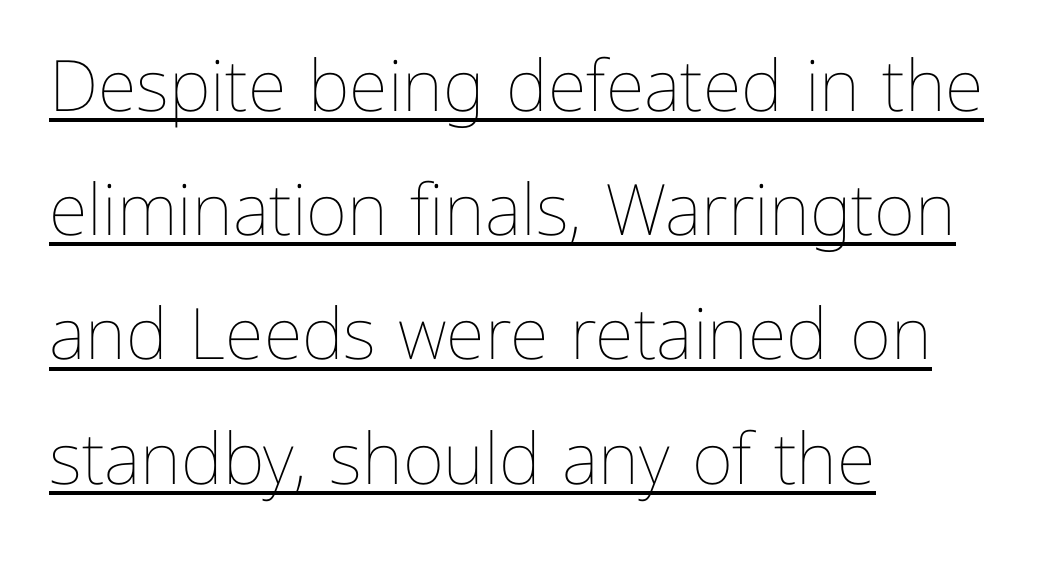
The image shows 71 px thin type, upright; set left-aligned, line spacing 1.75x, normal letter spacing, underlined; low stroke contrast and a medium x-height.
